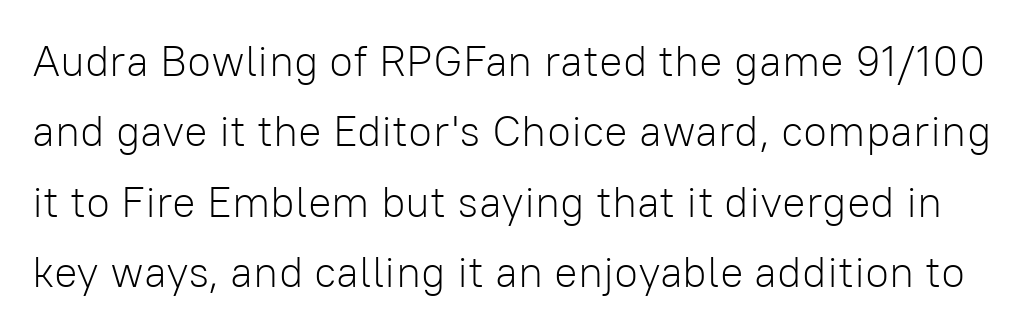
Q: Is the text bold? A: No.
Q: Is the text italic (slanted)? A: No, it is upright.
Q: Is the typeface a serif or a sans-serif typeface? A: Sans-serif.
Q: Is the text underlined? A: No.
Q: Is the spacing between letters normal or unusually wide? A: Normal.
Q: Is the spacing between lines tight, normal or loose? A: Normal.
Q: Width (condensed, normal, or wide)? A: Normal.
Q: Stroke contrast? A: Low.
Q: x-height? A: Medium.
Q: Monospaced? A: No.
